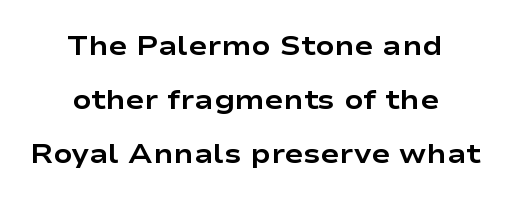
{"serif": "no", "italic": "no", "bold": "yes", "weight": "bold", "width": "wide", "stroke_contrast": "low", "x_height": "medium", "monospaced": "no", "underline": "no", "align": "center", "line_spacing": "loose", "line_spacing_ratio": 1.93, "letter_spacing": "normal", "letter_spacing_em": 0.0, "glyph_px": 28}
